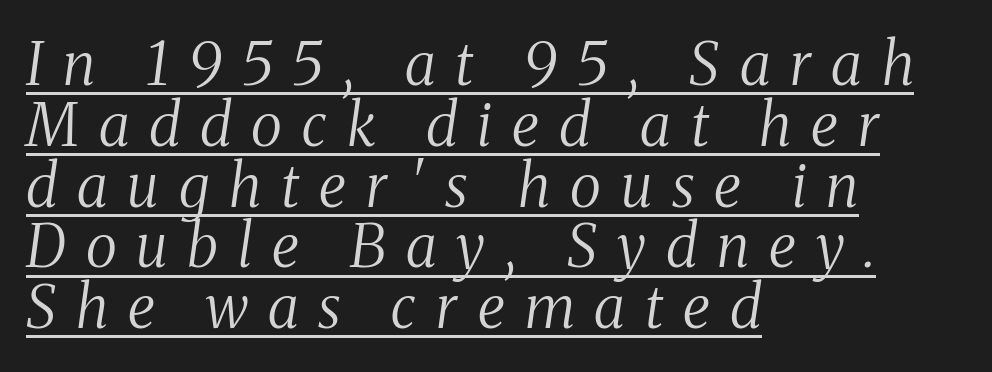
The image shows 59 px regular-weight, condensed serif type, italic (leaning right); set left-aligned, tight line spacing (1.03x), unusually wide letter spacing (+0.34 em), underlined; medium stroke contrast and a medium x-height.
